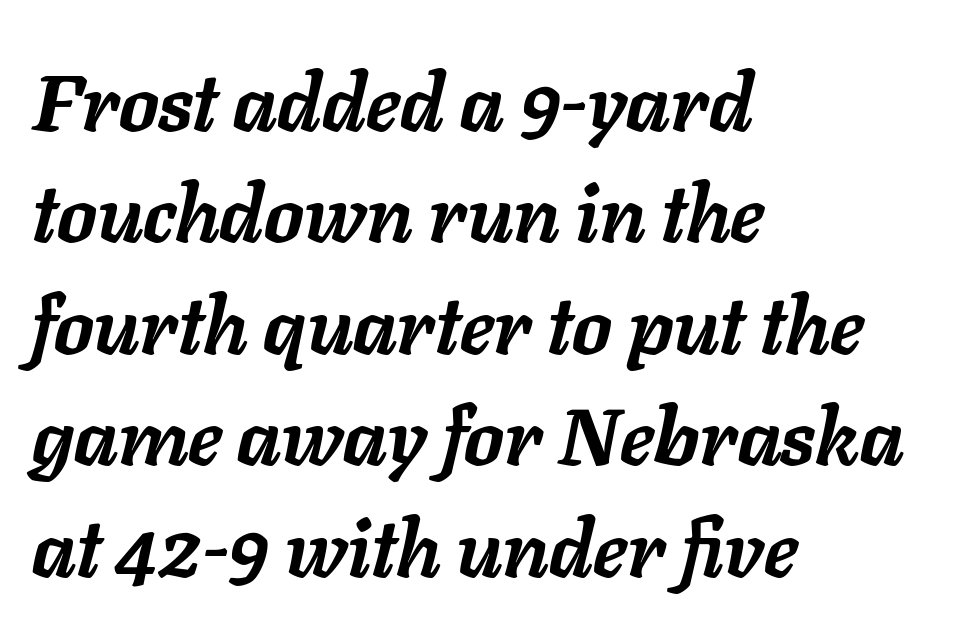
The image shows 79 px semibold type, italic (leaning right); set left-aligned, normal line spacing (1.41x), normal letter spacing, not underlined; low stroke contrast and a medium x-height.
